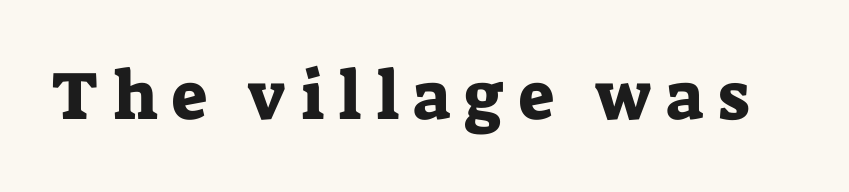
Q: Is the text italic (slanted)? A: No, it is upright.
Q: Is the typeface a serif or a sans-serif typeface? A: Serif.
Q: Is the text underlined? A: No.
Q: Is the spacing between letters normal or unusually wide? A: Unusually wide.
Q: Width (condensed, normal, or wide)? A: Normal.
Q: Stroke contrast? A: Low.
Q: x-height? A: Medium.
Q: Monospaced? A: No.
